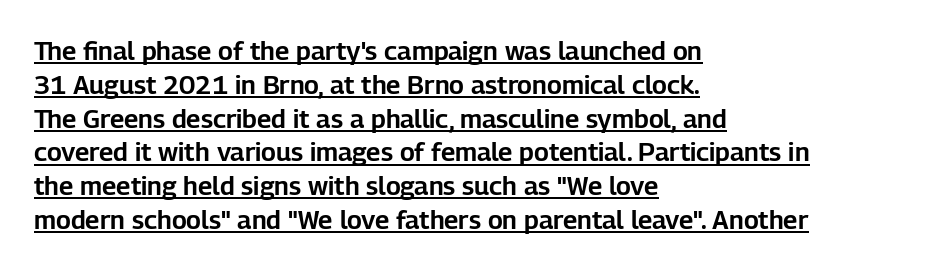
Q: Is the text italic (slanted)? A: No, it is upright.
Q: Is the text underlined? A: Yes.
Q: How is the paragraph aligned? A: Left-aligned.
Q: Is the spacing between letters normal or unusually wide? A: Normal.
Q: Is the spacing between lines tight, normal or loose? A: Normal.
